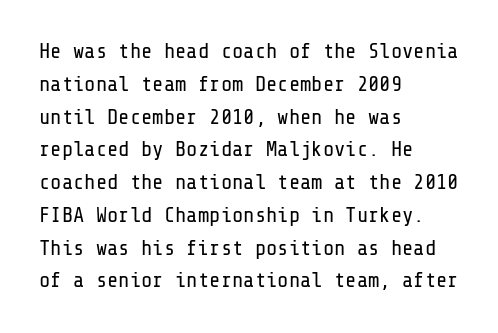
The image shows 21 px text type, upright; set left-aligned, normal line spacing (1.56x), normal letter spacing, not underlined.
